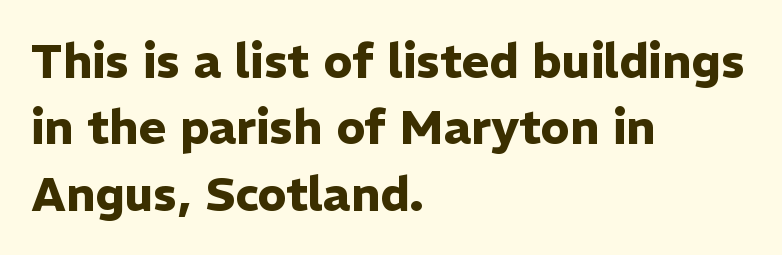
Q: Is the text bold? A: Yes.
Q: Is the text italic (slanted)? A: No, it is upright.
Q: Is the typeface a serif or a sans-serif typeface? A: Sans-serif.
Q: Is the text underlined? A: No.
Q: How is the paragraph aligned? A: Left-aligned.
Q: Is the spacing between letters normal or unusually wide? A: Normal.
Q: Is the spacing between lines tight, normal or loose? A: Normal.
Q: Width (condensed, normal, or wide)? A: Normal.
Q: Stroke contrast? A: Low.
Q: x-height? A: Medium.
Q: Monospaced? A: No.
